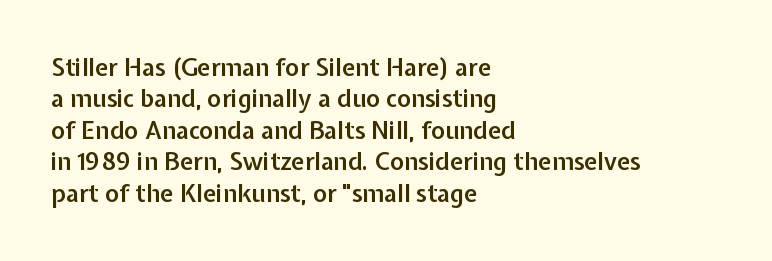
{"italic": "no", "bold": "semi", "underline": "no", "align": "left", "line_spacing": "normal", "line_spacing_ratio": 1.31, "letter_spacing": "normal", "letter_spacing_em": 0.0, "glyph_px": 24}
